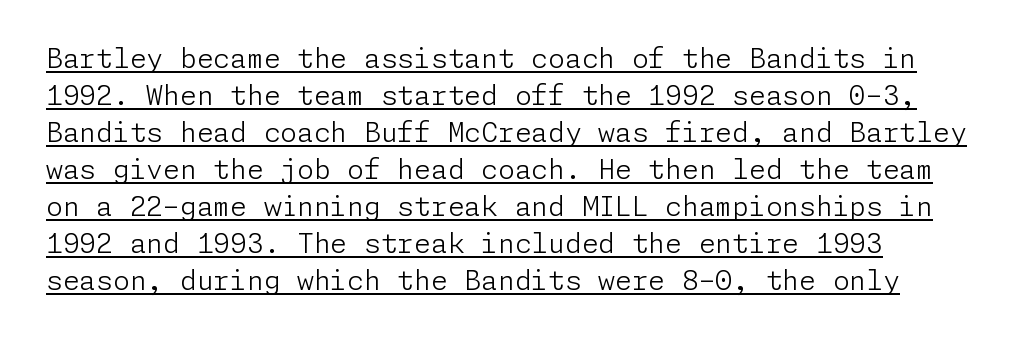
The image shows 27 px text type, upright; set normal line spacing (1.37x), normal letter spacing, underlined.
